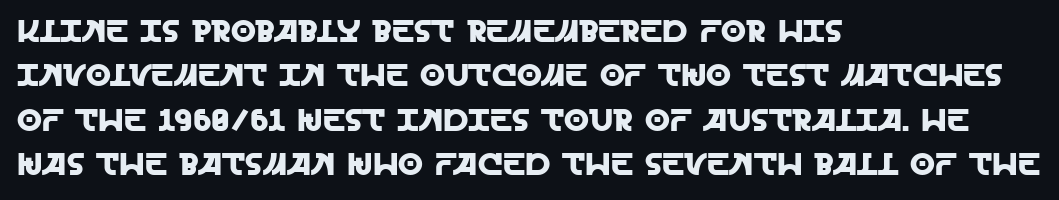
{"serif": "no", "italic": "no", "width": "normal", "x_height": "large", "monospaced": "no", "underline": "no", "align": "left", "line_spacing": "normal", "line_spacing_ratio": 1.39, "letter_spacing": "normal", "letter_spacing_em": 0.0, "glyph_px": 32}
